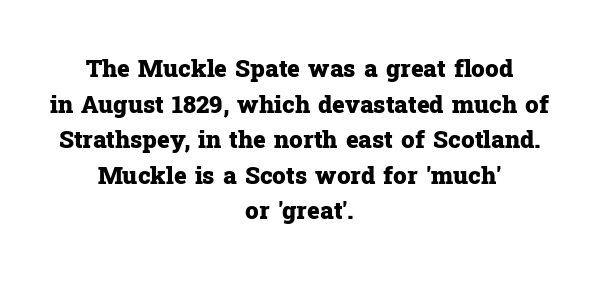
Each row of text sits above clean, open space. This sample uses plain, unmodified letter spacing. The font is running at its bold setting. Regarding leading, the lines here are spaced in the standard way.
